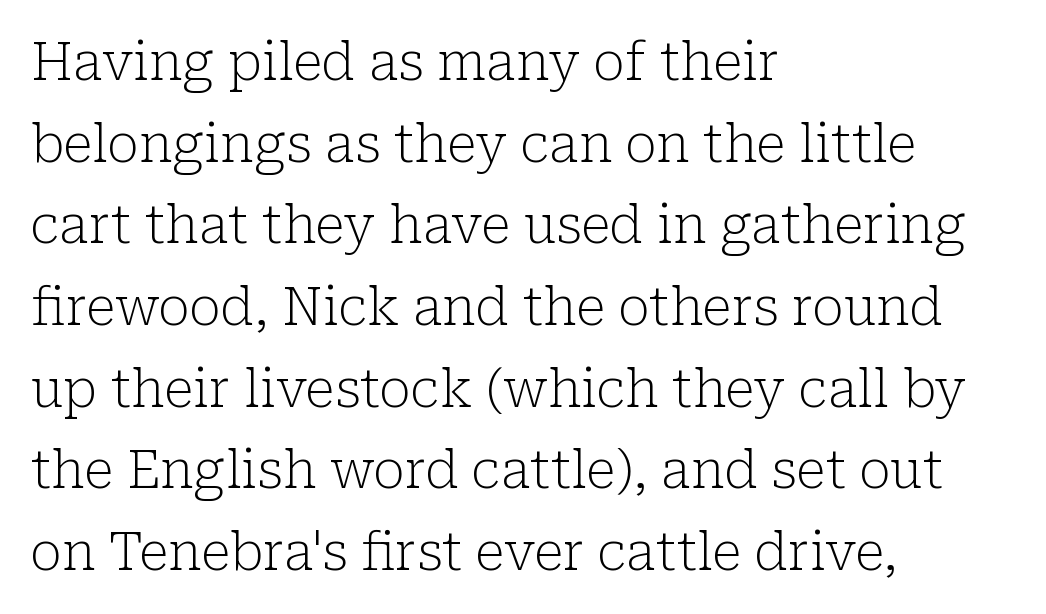
{"serif": "yes", "italic": "no", "bold": "no", "weight": "light", "width": "normal", "stroke_contrast": "low", "x_height": "medium", "monospaced": "no", "underline": "no", "align": "left", "line_spacing": "normal", "line_spacing_ratio": 1.57, "letter_spacing": "normal", "letter_spacing_em": 0.0, "glyph_px": 52}
